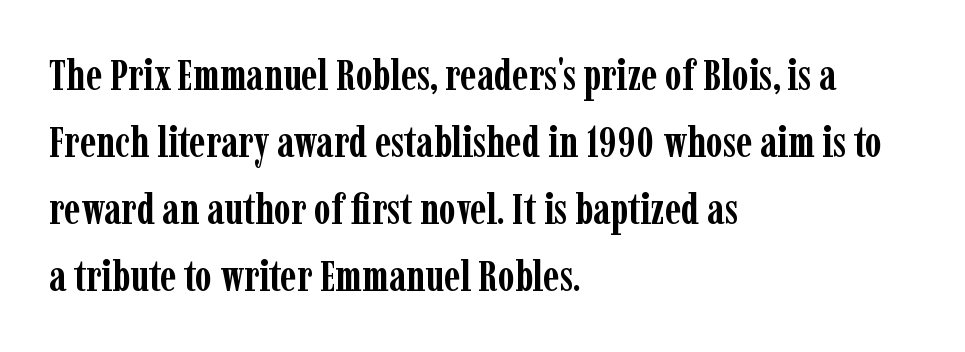
{"serif": "yes", "italic": "no", "bold": "yes", "weight": "semibold", "width": "condensed", "stroke_contrast": "low", "x_height": "medium", "monospaced": "no", "underline": "no", "align": "left", "line_spacing": "normal", "line_spacing_ratio": 1.56, "letter_spacing": "normal", "letter_spacing_em": 0.0, "glyph_px": 43}
